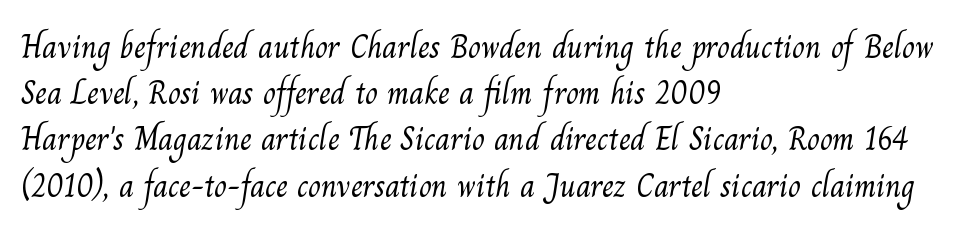
{"serif": "yes", "bold": "no", "weight": "light", "width": "normal", "stroke_contrast": "medium", "x_height": "small", "monospaced": "no", "underline": "no", "align": "left", "line_spacing": "normal", "line_spacing_ratio": 1.4, "letter_spacing": "normal", "letter_spacing_em": 0.0, "glyph_px": 33}
